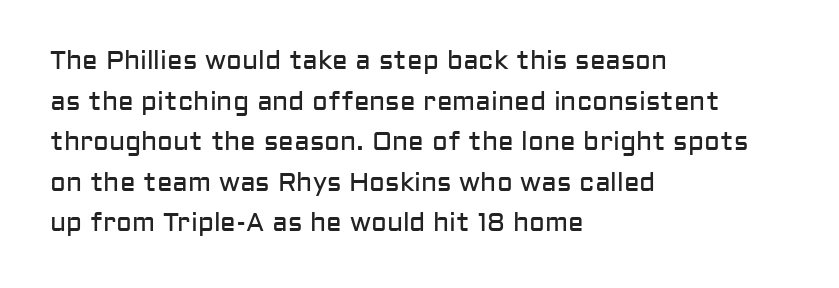
The zone under the glyphs is completely vacant. Letters have the restrained weight of plain body copy at most. Line beginnings align vertically; line endings do not. The gaps between neighbouring characters are ordinary and unremarkable.
